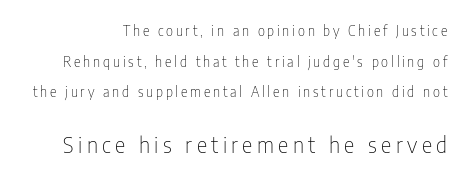
This layout puts the modest block above and the oversized block below. Quick note: interline space is abundant. A typesetter would mark this as roman, not italic. Bold? No — there's no thickening of the strokes. Honestly, there is no underline to notice here at all.
